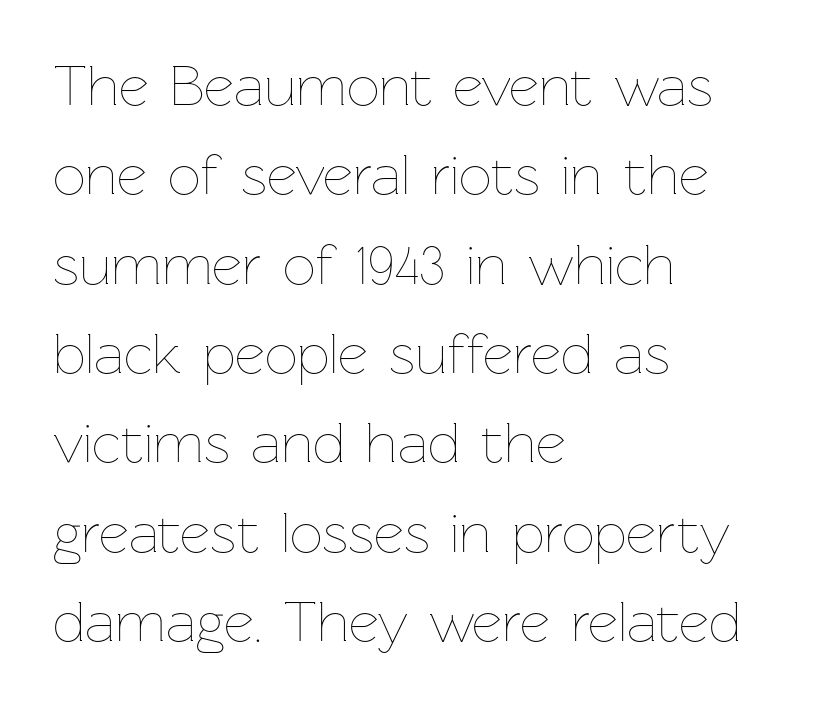
Nothing unusual about the tracking: characters are spaced as the font intends. The typesetter chose a ragged-right arrangement here. The font sits on the lighter half of the weight spectrum, regular included. Regarding leading, the lines here are spaced in the standard way.
